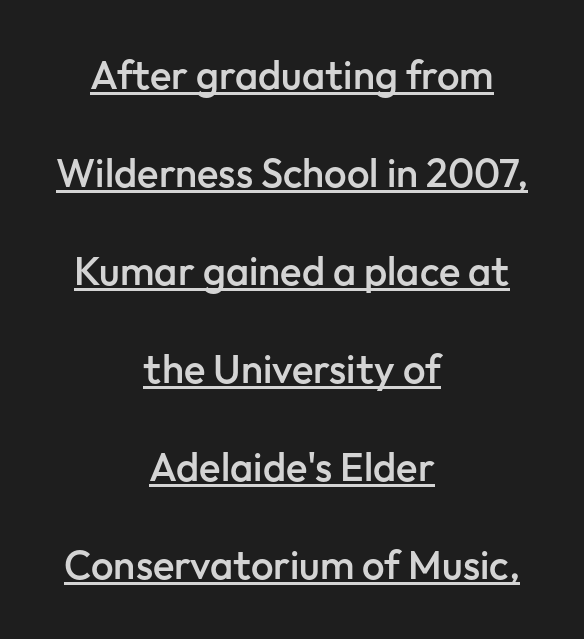
Character widths vary here, with narrow letters taking less room than wide ones. Caption: lettering with a line underneath. This is moderately heavy type, rendered in semibold. How are the letters spaced? Ordinarily, with no added tracking.
